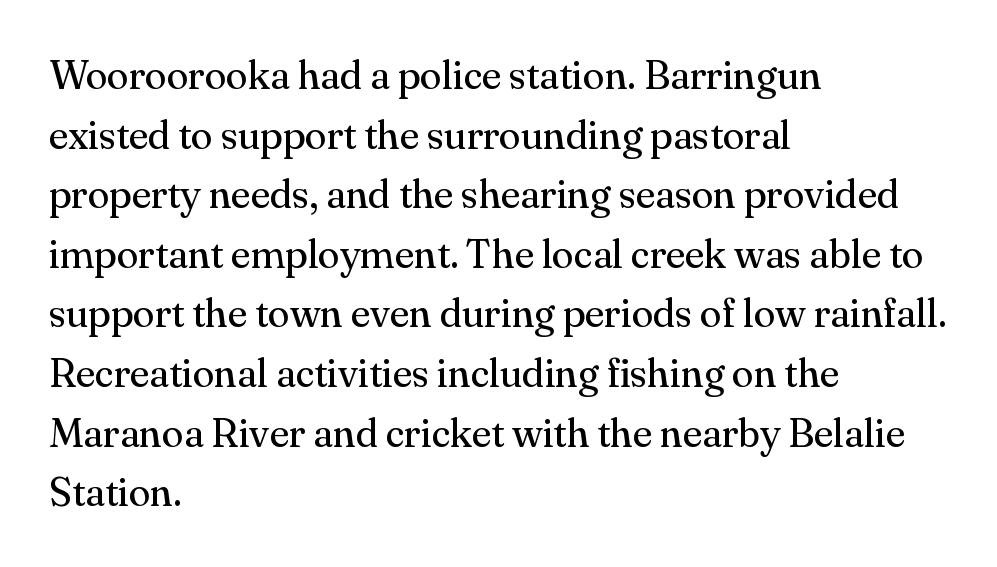
Q: Is the text bold? A: No.
Q: Is the text italic (slanted)? A: No, it is upright.
Q: Is the typeface a serif or a sans-serif typeface? A: Serif.
Q: Is the text underlined? A: No.
Q: How is the paragraph aligned? A: Left-aligned.
Q: Is the spacing between letters normal or unusually wide? A: Normal.
Q: Is the spacing between lines tight, normal or loose? A: Normal.
Q: Width (condensed, normal, or wide)? A: Normal.
Q: Stroke contrast? A: Medium.
Q: x-height? A: Small.
Q: Monospaced? A: No.
